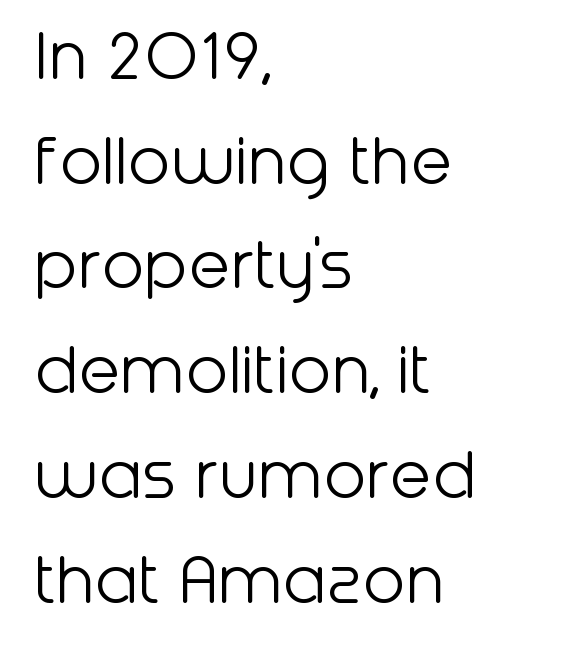
Q: Is the text bold? A: No.
Q: Is the text italic (slanted)? A: No, it is upright.
Q: Is the typeface a serif or a sans-serif typeface? A: Sans-serif.
Q: Is the text underlined? A: No.
Q: How is the paragraph aligned? A: Left-aligned.
Q: Is the spacing between letters normal or unusually wide? A: Normal.
Q: Is the spacing between lines tight, normal or loose? A: Normal.
Q: Width (condensed, normal, or wide)? A: Normal.
Q: Stroke contrast? A: Low.
Q: x-height? A: Medium.
Q: Monospaced? A: No.
